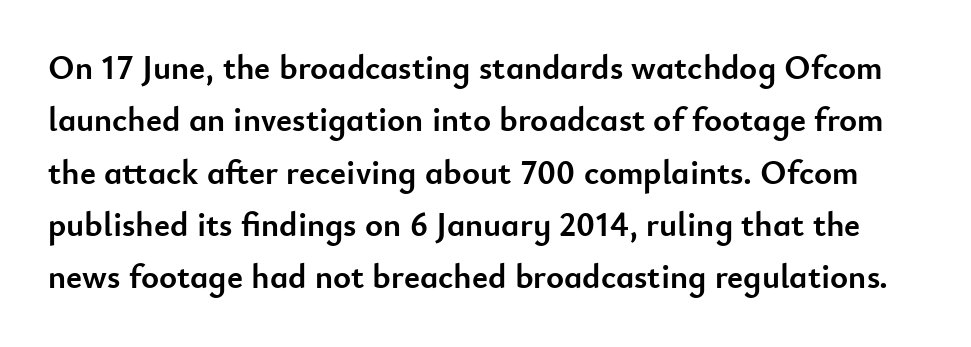
{"serif": "no", "italic": "no", "bold": "yes", "weight": "semibold", "width": "normal", "stroke_contrast": "low", "x_height": "small", "monospaced": "no", "underline": "no", "line_spacing": "normal", "line_spacing_ratio": 1.54, "letter_spacing": "normal", "letter_spacing_em": 0.0, "glyph_px": 34}
